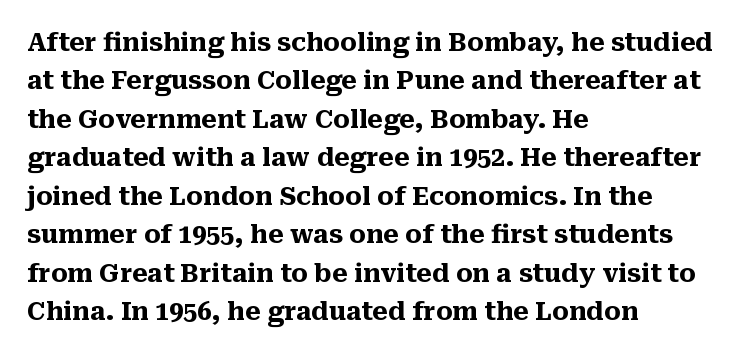
Here the glyphs are tracked normally, forming tight word shapes. Does the weight exceed regular? Yes, all the way to bold. The text block is weighted toward the left margin, trailing off unevenly rightward. Style check: upright. Notice how descenders clear the ascenders below comfortably — that's standard leading. Glance below the letters and you will spot only blank space.
